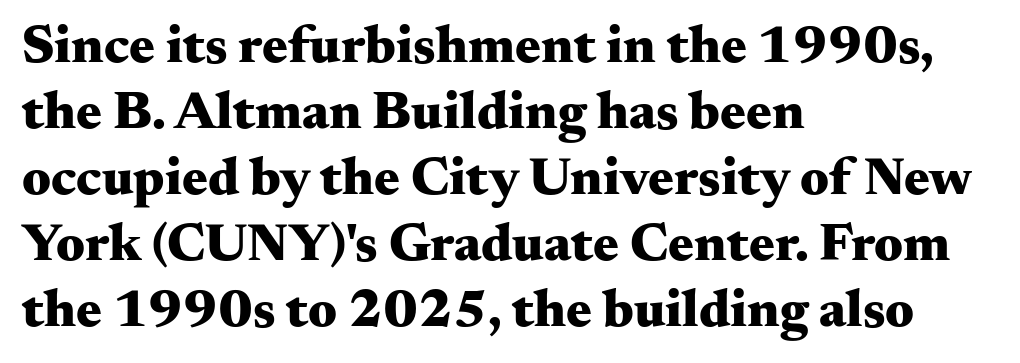
Q: Is the text bold? A: Yes.
Q: Is the text italic (slanted)? A: No, it is upright.
Q: Is the typeface a serif or a sans-serif typeface? A: Serif.
Q: Is the text underlined? A: No.
Q: How is the paragraph aligned? A: Left-aligned.
Q: Is the spacing between letters normal or unusually wide? A: Normal.
Q: Width (condensed, normal, or wide)? A: Wide.
Q: Stroke contrast? A: Medium.
Q: x-height? A: Small.
Q: Monospaced? A: No.
